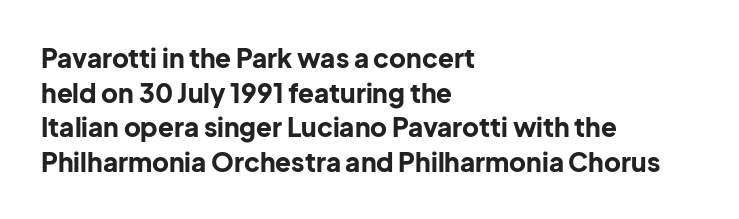
The image shows 26 px bold type, upright; set left-aligned, normal line spacing (1.33x), normal letter spacing, not underlined.
